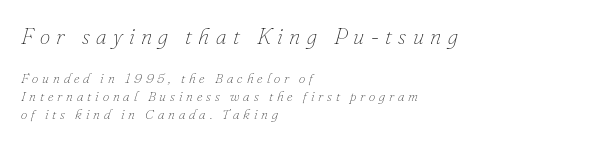
{"italic": "yes", "lean": "right", "slant_degrees": 16, "bold": "no", "underline": "no", "align": "left", "line_spacing": "normal", "line_spacing_ratio": 1.28, "letter_spacing": "wide", "letter_spacing_em": 0.28, "larger_block": "first", "size_ratio": 1.64, "glyph_px": 23}
